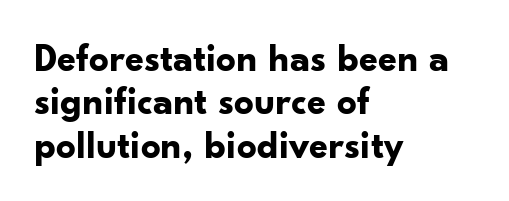
Q: Is the text bold? A: Yes.
Q: Is the text italic (slanted)? A: No, it is upright.
Q: Is the typeface a serif or a sans-serif typeface? A: Sans-serif.
Q: Is the text underlined? A: No.
Q: How is the paragraph aligned? A: Left-aligned.
Q: Is the spacing between letters normal or unusually wide? A: Normal.
Q: Is the spacing between lines tight, normal or loose? A: Tight.
Q: Width (condensed, normal, or wide)? A: Normal.
Q: Stroke contrast? A: Low.
Q: x-height? A: Small.
Q: Monospaced? A: No.
